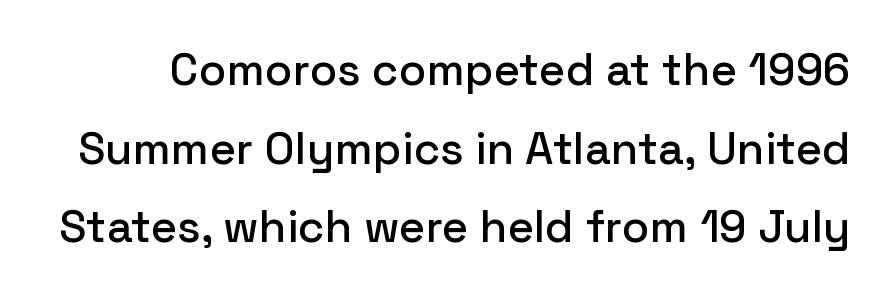
Q: Is the text italic (slanted)? A: No, it is upright.
Q: Is the typeface a serif or a sans-serif typeface? A: Sans-serif.
Q: Is the text underlined? A: No.
Q: Is the spacing between letters normal or unusually wide? A: Normal.
Q: Width (condensed, normal, or wide)? A: Normal.
Q: Stroke contrast? A: Low.
Q: x-height? A: Medium.
Q: Monospaced? A: No.
